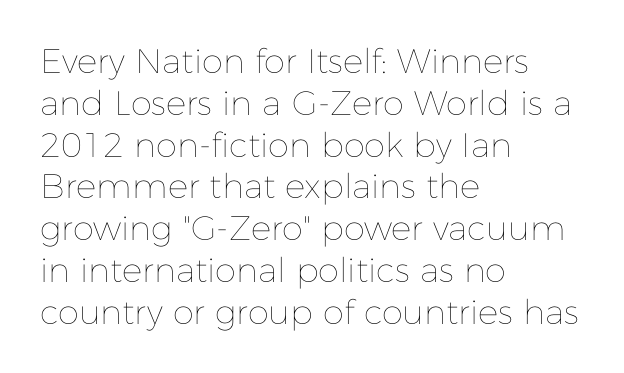
The image shows 34 px thin type, upright; set left-aligned, line spacing 1.23x, normal letter spacing, not underlined; low stroke contrast and a medium x-height.
